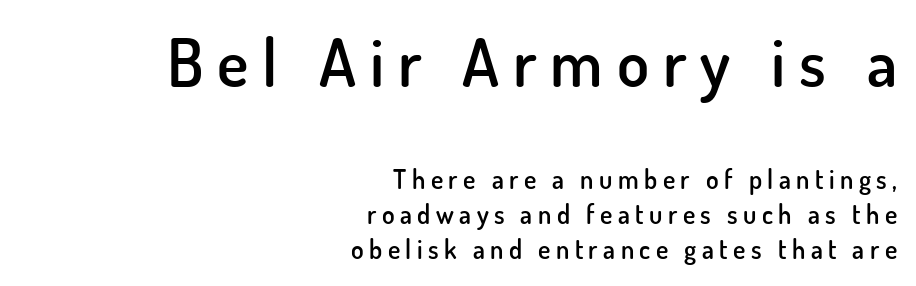
The image shows 66 px semibold sans-serif type, upright; set right-aligned, normal line spacing (1.36x), unusually wide letter spacing (+0.21 em), not underlined; the first (top) block is 2.54x larger; low stroke contrast and a small x-height.
